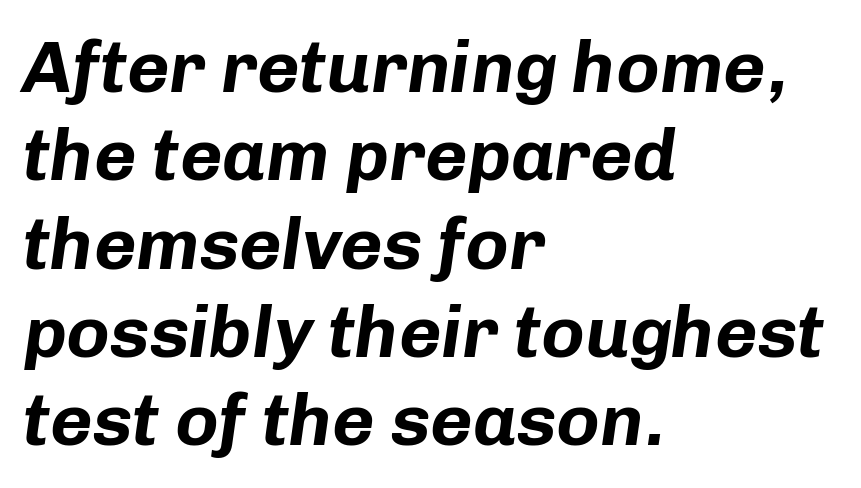
The image shows 73 px bold type, italic (leaning right); set left-aligned, line spacing 1.21x, normal letter spacing, not underlined; low stroke contrast and a medium x-height.
